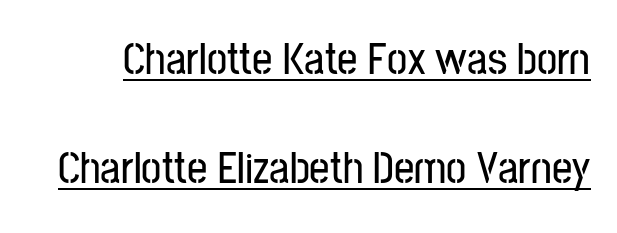
{"serif": "no", "italic": "no", "width": "condensed", "stroke_contrast": "low", "x_height": "medium", "monospaced": "no", "underline": "yes", "line_spacing": "loose", "line_spacing_ratio": 2.43, "letter_spacing": "normal", "letter_spacing_em": 0.0, "glyph_px": 45}
